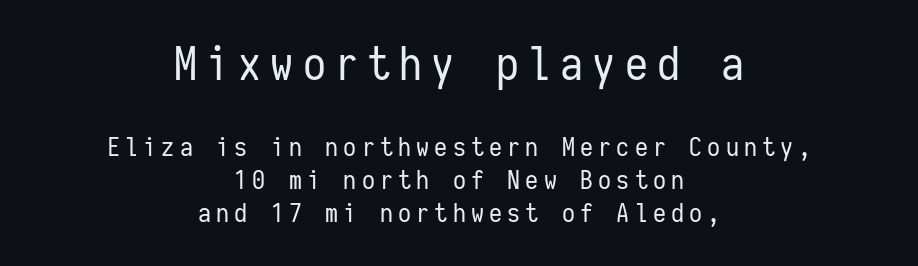
Q: Is the text bold? A: No.
Q: Is the text italic (slanted)? A: No, it is upright.
Q: Is the typeface a serif or a sans-serif typeface? A: Sans-serif.
Q: Is the text underlined? A: No.
Q: How is the paragraph aligned? A: Centered.
Q: Is the spacing between letters normal or unusually wide? A: Unusually wide.
Q: Is the spacing between lines tight, normal or loose? A: Normal.
Q: Which block of text is set in a larger size, the first (top) or the second (bottom)? A: The first (top) one.
Q: Width (condensed, normal, or wide)? A: Condensed.
Q: Stroke contrast? A: Low.
Q: x-height? A: Medium.
Q: Monospaced? A: Yes.
